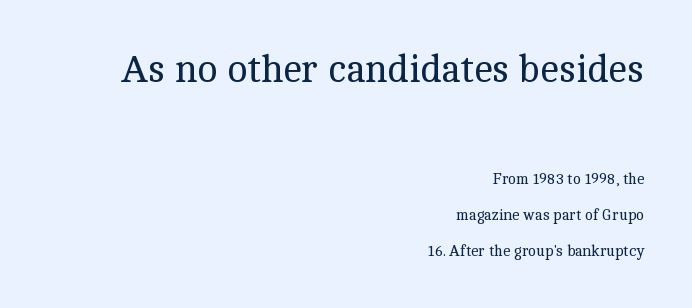
The image shows 38 px regular-weight serif type, upright; set right-aligned, loose line spacing (2.4x), normal letter spacing, not underlined; the first (top) block is 2.53x larger; a medium x-height.
